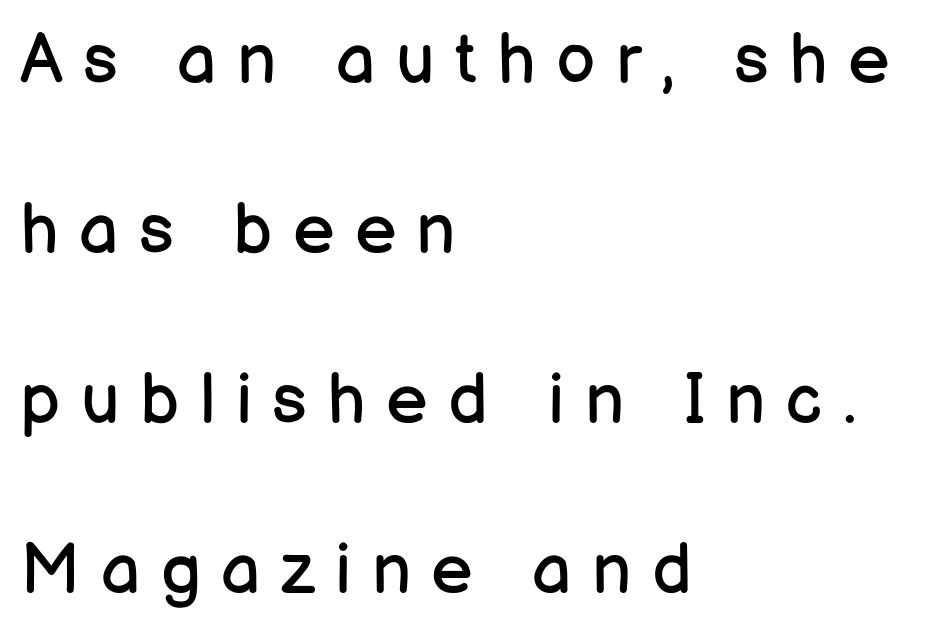
Q: Is the text bold? A: No.
Q: Is the text italic (slanted)? A: No, it is upright.
Q: Is the typeface a serif or a sans-serif typeface? A: Sans-serif.
Q: Is the text underlined? A: No.
Q: How is the paragraph aligned? A: Left-aligned.
Q: Is the spacing between letters normal or unusually wide? A: Unusually wide.
Q: Is the spacing between lines tight, normal or loose? A: Loose.
Q: Width (condensed, normal, or wide)? A: Normal.
Q: Stroke contrast? A: Low.
Q: x-height? A: Medium.
Q: Monospaced? A: No.
